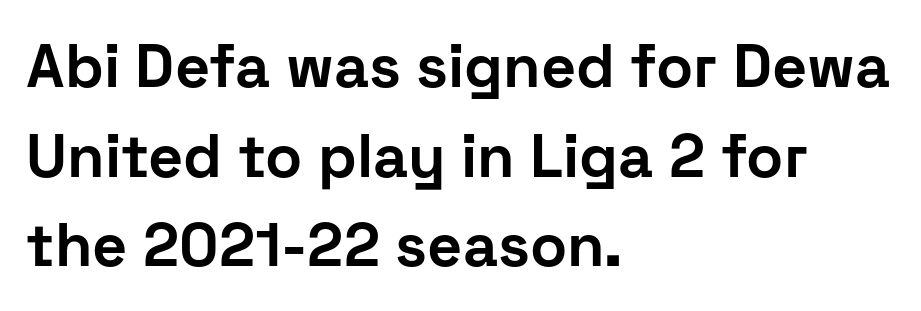
Q: Is the text bold? A: Yes.
Q: Is the text italic (slanted)? A: No, it is upright.
Q: Is the typeface a serif or a sans-serif typeface? A: Sans-serif.
Q: Is the text underlined? A: No.
Q: How is the paragraph aligned? A: Left-aligned.
Q: Is the spacing between letters normal or unusually wide? A: Normal.
Q: Is the spacing between lines tight, normal or loose? A: Normal.
Q: Width (condensed, normal, or wide)? A: Normal.
Q: Stroke contrast? A: Low.
Q: x-height? A: Medium.
Q: Monospaced? A: No.
